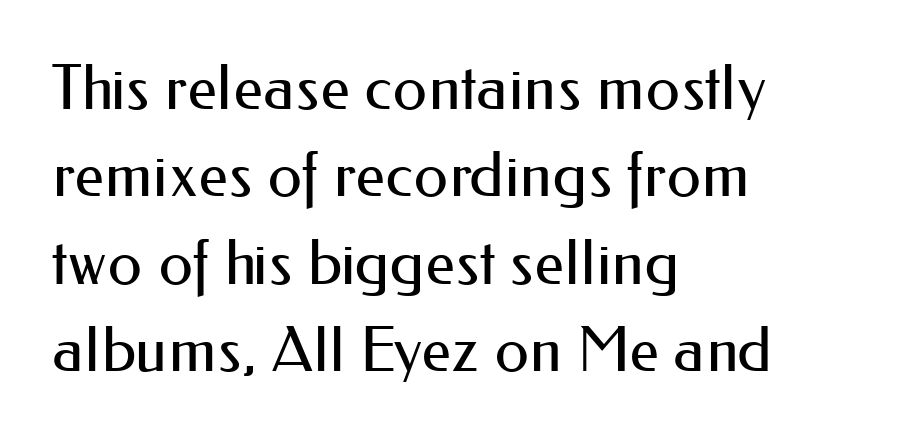
Q: Is the text bold? A: No.
Q: Is the text italic (slanted)? A: No, it is upright.
Q: Is the typeface a serif or a sans-serif typeface? A: Sans-serif.
Q: Is the text underlined? A: No.
Q: How is the paragraph aligned? A: Left-aligned.
Q: Is the spacing between letters normal or unusually wide? A: Normal.
Q: Is the spacing between lines tight, normal or loose? A: Normal.
Q: Width (condensed, normal, or wide)? A: Normal.
Q: Stroke contrast? A: Medium.
Q: x-height? A: Small.
Q: Monospaced? A: No.
